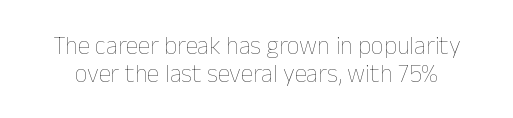
{"italic": "no", "bold": "no", "underline": "no", "line_spacing": "tight", "line_spacing_ratio": 1.11, "letter_spacing": "normal", "letter_spacing_em": 0.0, "glyph_px": 25}
